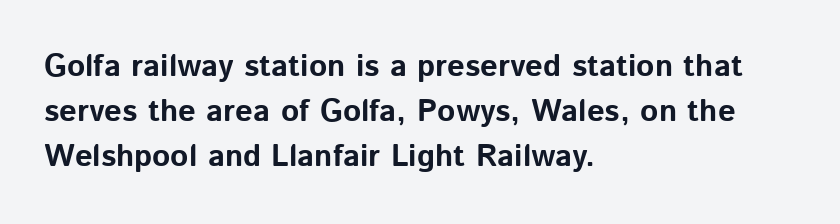
The image shows 31 px bold sans-serif type, upright; set left-aligned, normal line spacing (1.45x), normal letter spacing, not underlined; low stroke contrast and a medium x-height.
